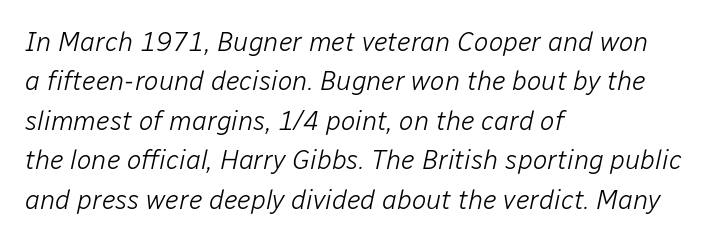
Q: Is the text bold? A: No.
Q: Is the text italic (slanted)? A: Yes, it leans right by about 12 degrees.
Q: Is the text underlined? A: No.
Q: How is the paragraph aligned? A: Left-aligned.
Q: Is the spacing between letters normal or unusually wide? A: Normal.
Q: Is the spacing between lines tight, normal or loose? A: Normal.
